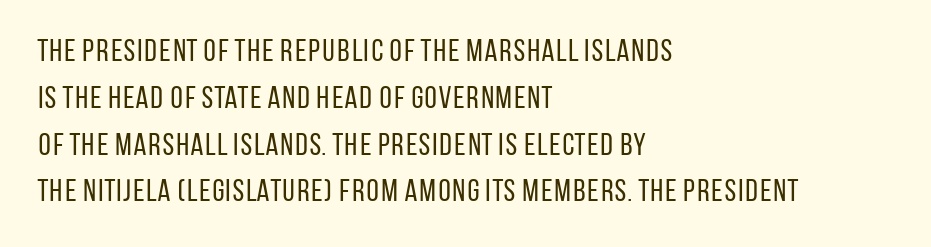
{"serif": "no", "italic": "no", "bold": "no", "weight": "regular", "width": "condensed", "stroke_contrast": "low", "x_height": "large", "monospaced": "no", "underline": "no", "align": "left", "line_spacing": "normal", "line_spacing_ratio": 1.51, "letter_spacing": "normal", "letter_spacing_em": 0.0, "glyph_px": 31}
